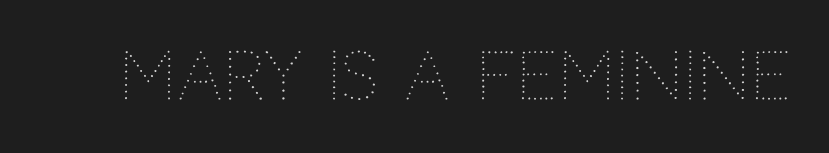
Look at the tracking — it's just the regular setting, nothing added. The passage shown is not underscored anywhere. Heaviness? Minimal to ordinary, like unemphasized prose. The type sits square on the baseline with zero lean. These lines are rendered in a variable-pitch font.
